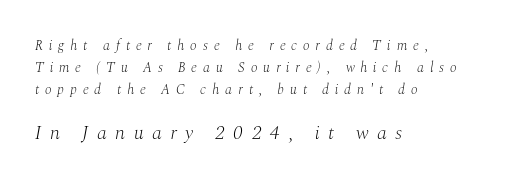
Q: Is the text bold? A: No.
Q: Is the text italic (slanted)? A: Yes, it leans right by about 10 degrees.
Q: Is the text underlined? A: No.
Q: How is the paragraph aligned? A: Left-aligned.
Q: Is the spacing between letters normal or unusually wide? A: Unusually wide.
Q: Is the spacing between lines tight, normal or loose? A: Normal.
Q: Which block of text is set in a larger size, the first (top) or the second (bottom)? A: The second (bottom) one.
